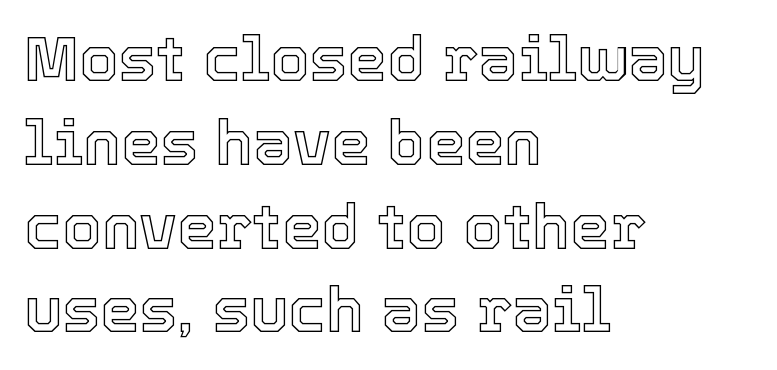
{"italic": "no", "width": "normal", "x_height": "medium", "monospaced": "no", "underline": "no", "align": "left", "line_spacing": "normal", "line_spacing_ratio": 1.33, "letter_spacing": "normal", "letter_spacing_em": 0.0, "glyph_px": 63}
